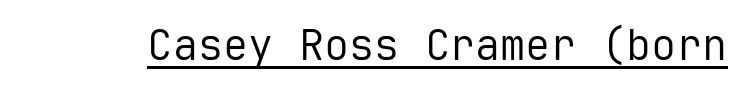
Q: Is the text bold? A: No.
Q: Is the text italic (slanted)? A: No, it is upright.
Q: Is the typeface a serif or a sans-serif typeface? A: Sans-serif.
Q: Is the text underlined? A: Yes.
Q: Is the spacing between letters normal or unusually wide? A: Normal.
Q: Width (condensed, normal, or wide)? A: Normal.
Q: Stroke contrast? A: Low.
Q: x-height? A: Medium.
Q: Monospaced? A: Yes.
